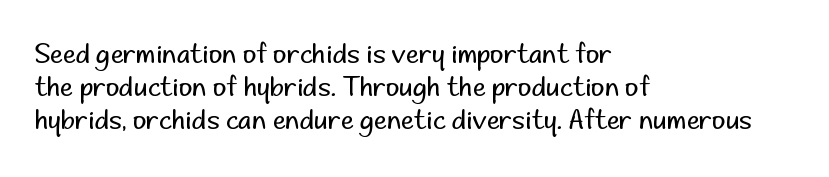
{"italic": "no", "bold": "no", "underline": "no", "align": "left", "line_spacing": "normal", "line_spacing_ratio": 1.27, "letter_spacing": "normal", "letter_spacing_em": 0.0, "glyph_px": 26}
